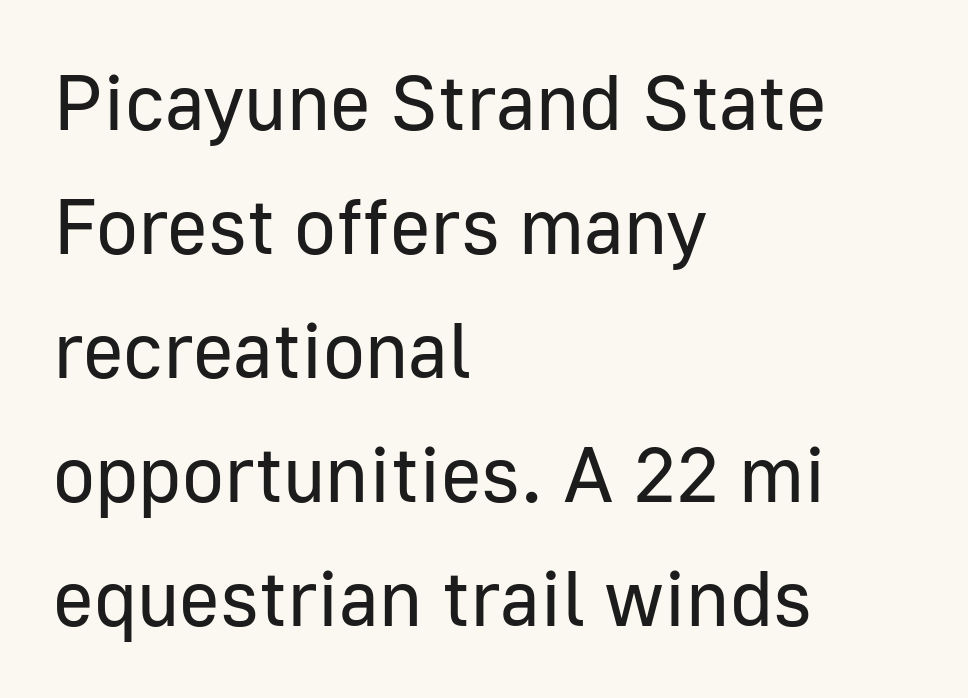
The image shows 78 px regular-weight sans-serif type, upright; set left-aligned, normal line spacing (1.59x), normal letter spacing, not underlined; low stroke contrast and a medium x-height.
